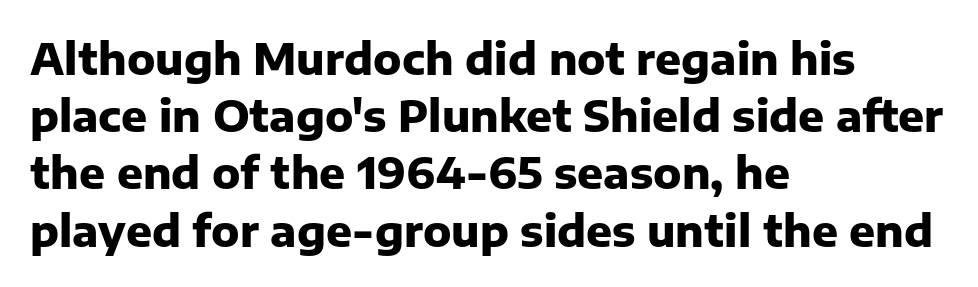
The specimen omits any rule beneath the text block's lines. This block has exactly the height ordinary leading produces. The rag falls on the right side of this text block. Here the designer chose a conventional face with non-uniform glyph widths.
